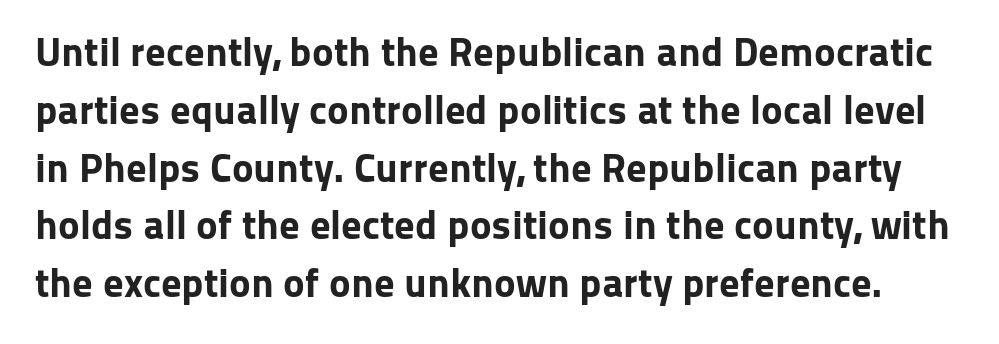
{"serif": "no", "italic": "no", "bold": "yes", "weight": "bold", "width": "normal", "stroke_contrast": "low", "x_height": "medium", "monospaced": "no", "underline": "no", "line_spacing": "normal", "line_spacing_ratio": 1.41, "letter_spacing": "normal", "letter_spacing_em": 0.0, "glyph_px": 41}
